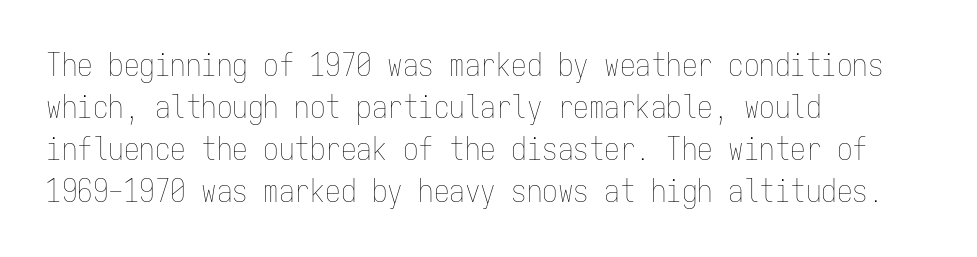
{"italic": "no", "bold": "no", "weight": "thin", "width": "condensed", "stroke_contrast": "low", "x_height": "medium", "monospaced": "yes", "underline": "no", "align": "left", "line_spacing": "normal", "line_spacing_ratio": 1.35, "letter_spacing": "normal", "letter_spacing_em": 0.0, "glyph_px": 31}
